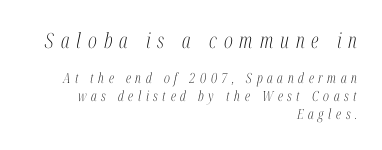
{"italic": "yes", "lean": "right", "slant_degrees": 12, "bold": "no", "underline": "no", "align": "right", "line_spacing": "normal", "line_spacing_ratio": 1.27, "letter_spacing": "wide", "letter_spacing_em": 0.33, "larger_block": "first", "size_ratio": 1.5, "glyph_px": 21}
